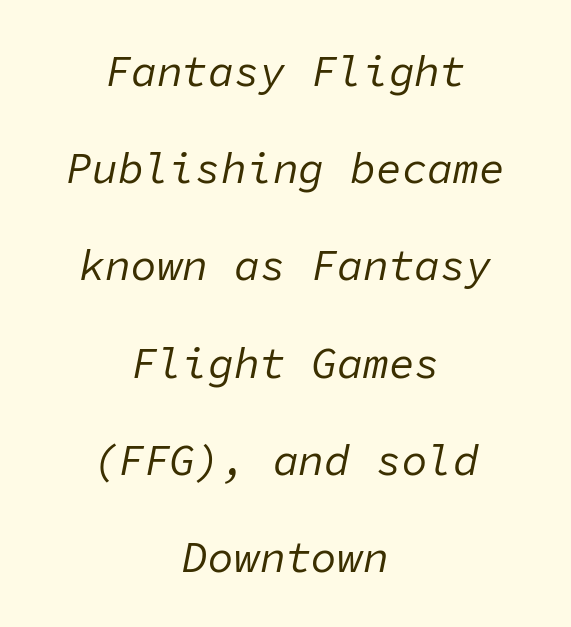
Q: Is the text bold? A: No.
Q: Is the text italic (slanted)? A: Yes, it leans right by about 11 degrees.
Q: Is the text underlined? A: No.
Q: How is the paragraph aligned? A: Centered.
Q: Is the spacing between letters normal or unusually wide? A: Normal.
Q: Is the spacing between lines tight, normal or loose? A: Loose.
Q: Width (condensed, normal, or wide)? A: Normal.
Q: Stroke contrast? A: Low.
Q: x-height? A: Medium.
Q: Monospaced? A: Yes.
